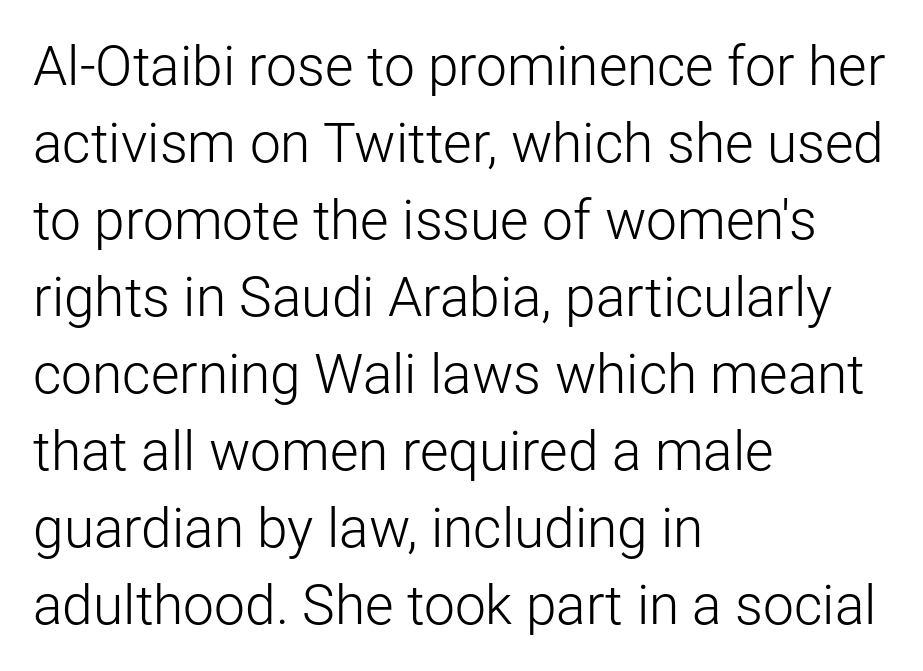
Q: Is the text bold? A: No.
Q: Is the text italic (slanted)? A: No, it is upright.
Q: Is the typeface a serif or a sans-serif typeface? A: Sans-serif.
Q: Is the text underlined? A: No.
Q: How is the paragraph aligned? A: Left-aligned.
Q: Is the spacing between letters normal or unusually wide? A: Normal.
Q: Is the spacing between lines tight, normal or loose? A: Normal.
Q: Width (condensed, normal, or wide)? A: Normal.
Q: Stroke contrast? A: Low.
Q: x-height? A: Medium.
Q: Monospaced? A: No.
